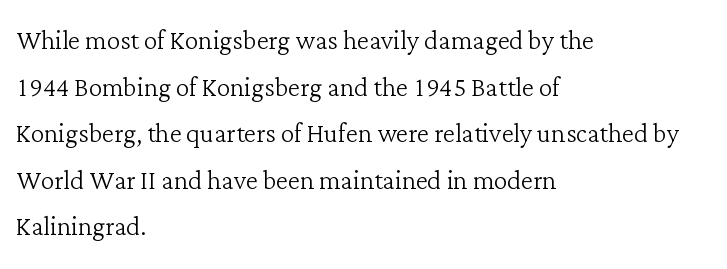
{"serif": "yes", "italic": "no", "bold": "no", "weight": "light", "width": "normal", "stroke_contrast": "low", "x_height": "medium", "monospaced": "no", "underline": "no", "align": "left", "line_spacing": "normal", "line_spacing_ratio": 1.37, "letter_spacing": "normal", "letter_spacing_em": 0.0, "glyph_px": 34}
